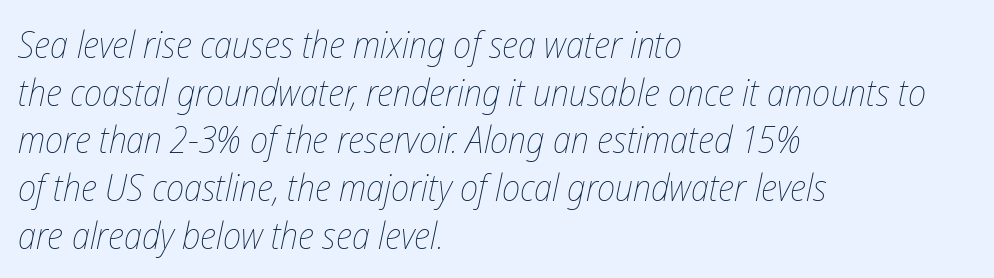
A student would call this left alignment; a typographer would say flush left, rag right. Observe the lean: these are italic letterforms. Honestly, there is no underline to notice here at all. Tracking value appears to be zero — textbook default spacing. Stems and bowls with no extra thickness — not bold. One glance says typical: line gaps are just what's usual.
